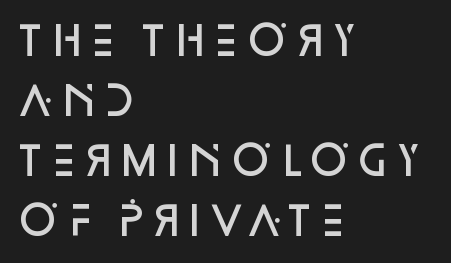
{"serif": "no", "italic": "no", "bold": "semi", "weight": "semibold", "width": "normal", "stroke_contrast": "low", "x_height": "large", "monospaced": "no", "underline": "no", "align": "left", "line_spacing": "normal", "line_spacing_ratio": 1.54, "letter_spacing": "normal", "letter_spacing_em": 0.0, "glyph_px": 39}
